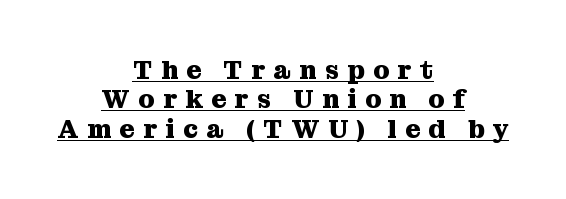
Q: Is the text bold? A: Yes.
Q: Is the text italic (slanted)? A: No, it is upright.
Q: Is the text underlined? A: Yes.
Q: How is the paragraph aligned? A: Centered.
Q: Is the spacing between letters normal or unusually wide? A: Unusually wide.
Q: Is the spacing between lines tight, normal or loose? A: Tight.
